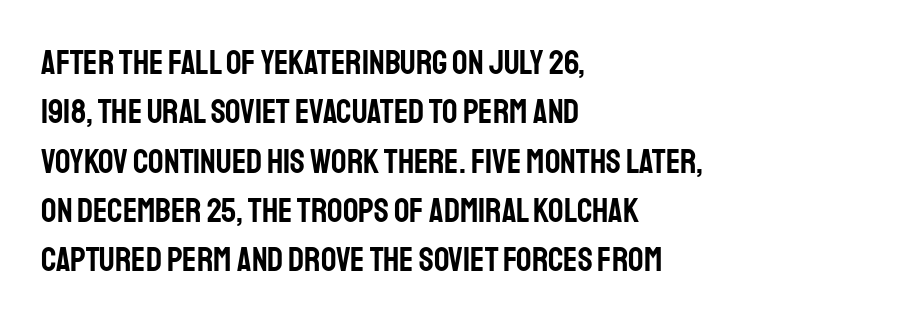
The image shows 34 px condensed sans-serif type, upright; set left-aligned, normal line spacing (1.45x), normal letter spacing, not underlined; low stroke contrast and a large x-height.
